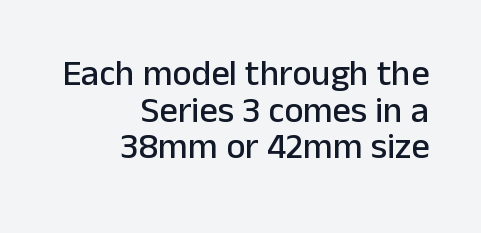
Q: Is the text italic (slanted)? A: No, it is upright.
Q: Is the typeface a serif or a sans-serif typeface? A: Sans-serif.
Q: Is the text underlined? A: No.
Q: How is the paragraph aligned? A: Right-aligned.
Q: Is the spacing between letters normal or unusually wide? A: Normal.
Q: Is the spacing between lines tight, normal or loose? A: Tight.
Q: Width (condensed, normal, or wide)? A: Normal.
Q: Stroke contrast? A: Low.
Q: x-height? A: Medium.
Q: Monospaced? A: No.
